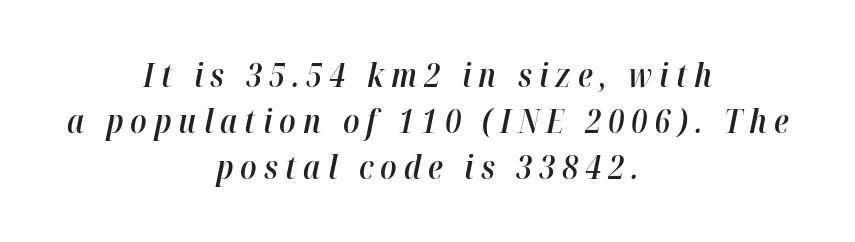
{"italic": "yes", "lean": "right", "slant_degrees": 12, "bold": "semi", "weight": "semibold", "width": "normal", "stroke_contrast": "high", "x_height": "medium", "monospaced": "no", "underline": "no", "align": "center", "line_spacing": "normal", "line_spacing_ratio": 1.44, "letter_spacing": "wide", "letter_spacing_em": 0.22, "glyph_px": 32}
